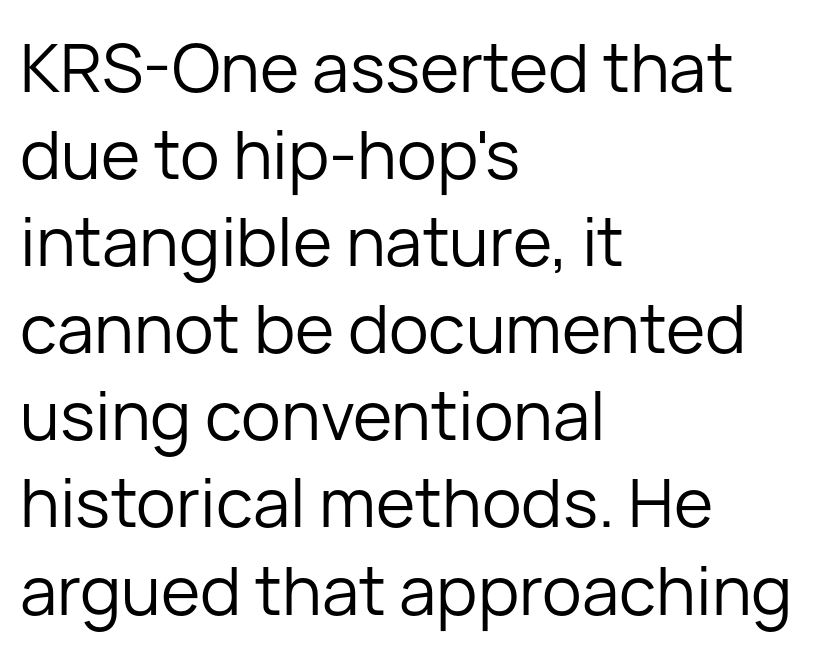
The rendering uses natural spacing where letterforms have individual widths. This is the regular roman posture of the typeface. Caption: multi-line text, flush left, ragged right. A bare baseline throughout the passage. Students, note that the glyphs here touch the page at normal intervals. Stems here are at most as thick as an everyday book face.
